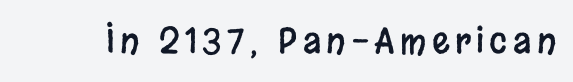
The image shows 35 px condensed sans-serif type, upright; set not underlined; low stroke contrast and a large x-height.
